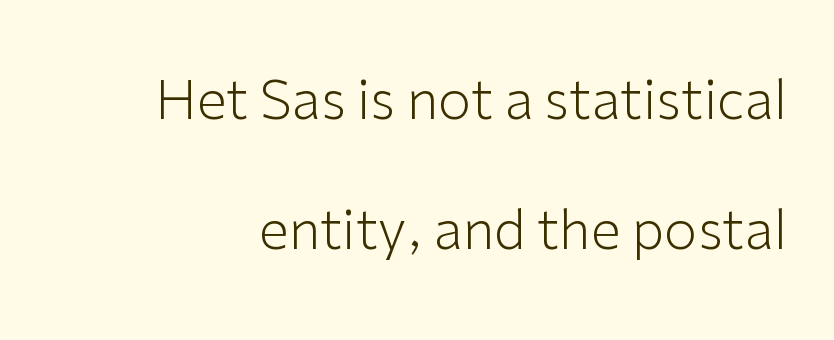
Q: Is the text bold? A: No.
Q: Is the text italic (slanted)? A: No, it is upright.
Q: Is the typeface a serif or a sans-serif typeface? A: Sans-serif.
Q: Is the text underlined? A: No.
Q: Is the spacing between letters normal or unusually wide? A: Normal.
Q: Is the spacing between lines tight, normal or loose? A: Loose.
Q: Width (condensed, normal, or wide)? A: Normal.
Q: Stroke contrast? A: Low.
Q: x-height? A: Medium.
Q: Monospaced? A: No.
